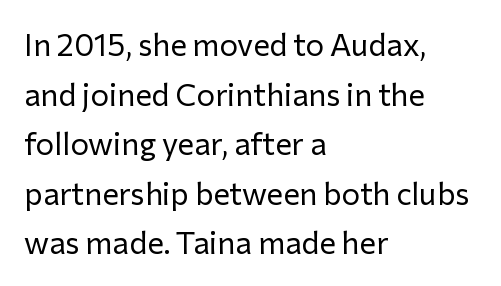
The image shows 31 px regular-weight sans-serif type, upright; set left-aligned, normal line spacing (1.6x), normal letter spacing, not underlined; low stroke contrast and a medium x-height.
